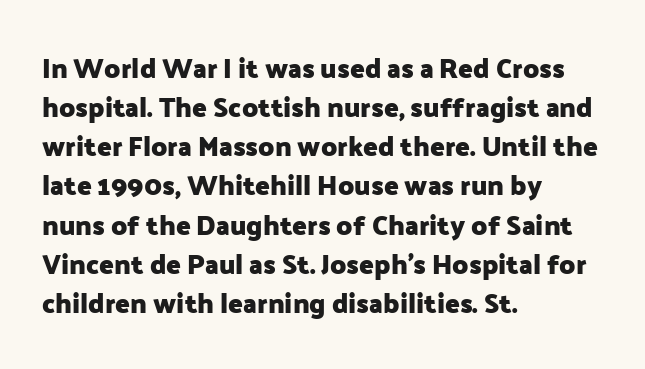
{"italic": "no", "bold": "yes", "underline": "no", "align": "left", "line_spacing": "normal", "line_spacing_ratio": 1.45, "letter_spacing": "normal", "letter_spacing_em": 0.0, "glyph_px": 27}
